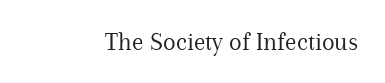
Q: Is the text bold? A: No.
Q: Is the text italic (slanted)? A: No, it is upright.
Q: Is the text underlined? A: No.
Q: Is the spacing between letters normal or unusually wide? A: Normal.
